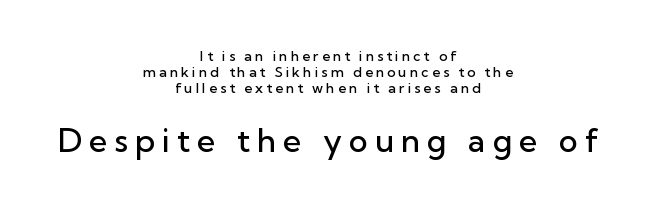
Q: Is the text bold? A: Semi-bold.
Q: Is the text italic (slanted)? A: No, it is upright.
Q: Is the typeface a serif or a sans-serif typeface? A: Sans-serif.
Q: Is the text underlined? A: No.
Q: How is the paragraph aligned? A: Centered.
Q: Is the spacing between letters normal or unusually wide? A: Unusually wide.
Q: Is the spacing between lines tight, normal or loose? A: Tight.
Q: Which block of text is set in a larger size, the first (top) or the second (bottom)? A: The second (bottom) one.
Q: Width (condensed, normal, or wide)? A: Normal.
Q: Stroke contrast? A: Low.
Q: x-height? A: Medium.
Q: Monospaced? A: No.
